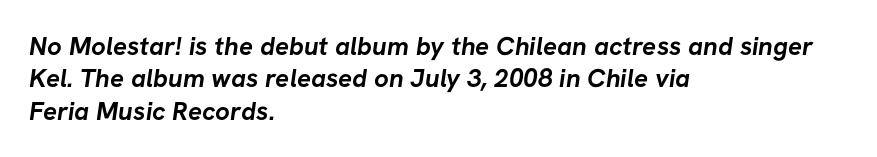
Q: Is the text bold? A: Yes.
Q: Is the text underlined? A: No.
Q: How is the paragraph aligned? A: Left-aligned.
Q: Is the spacing between letters normal or unusually wide? A: Normal.
Q: Is the spacing between lines tight, normal or loose? A: Normal.
